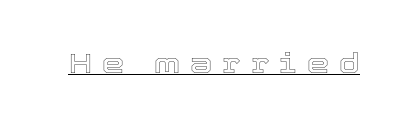
The image shows 28 px text type, upright; set unusually wide letter spacing (+0.36 em), underlined; a medium x-height.
